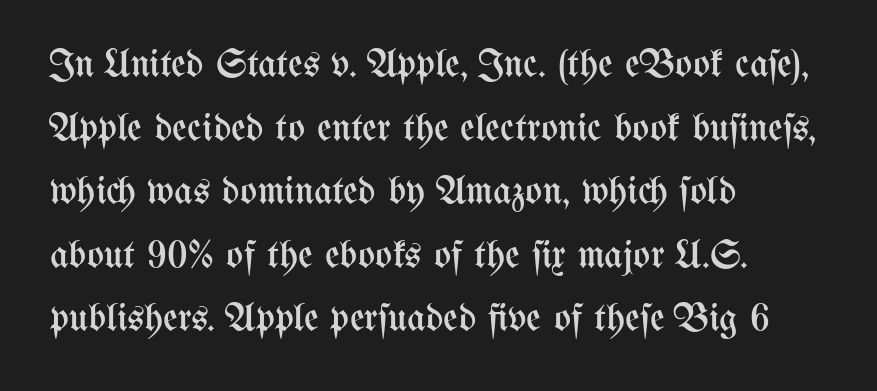
No extra ink here — the face is not bold. The typesetter chose a ragged-right arrangement here. What stands out about the letter spacing? Nothing — it is the standard amount. Quick note: interline space is typical. Nope, not italic — everything's standing straight. Each letter keeps its own natural width here, so spacing adapts to shape.
